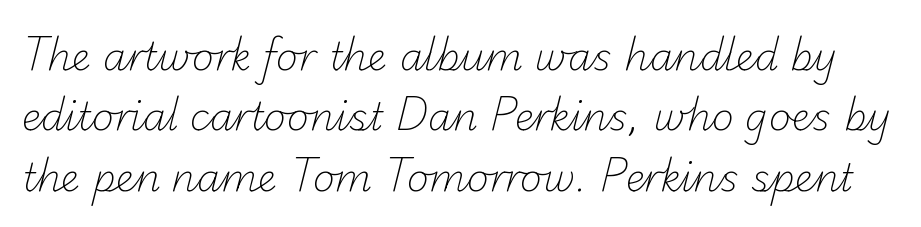
Q: Is the text bold? A: No.
Q: Is the typeface a serif or a sans-serif typeface? A: Sans-serif.
Q: Is the text underlined? A: No.
Q: Is the spacing between letters normal or unusually wide? A: Normal.
Q: Is the spacing between lines tight, normal or loose? A: Normal.
Q: Width (condensed, normal, or wide)? A: Normal.
Q: Stroke contrast? A: Low.
Q: x-height? A: Small.
Q: Monospaced? A: No.
